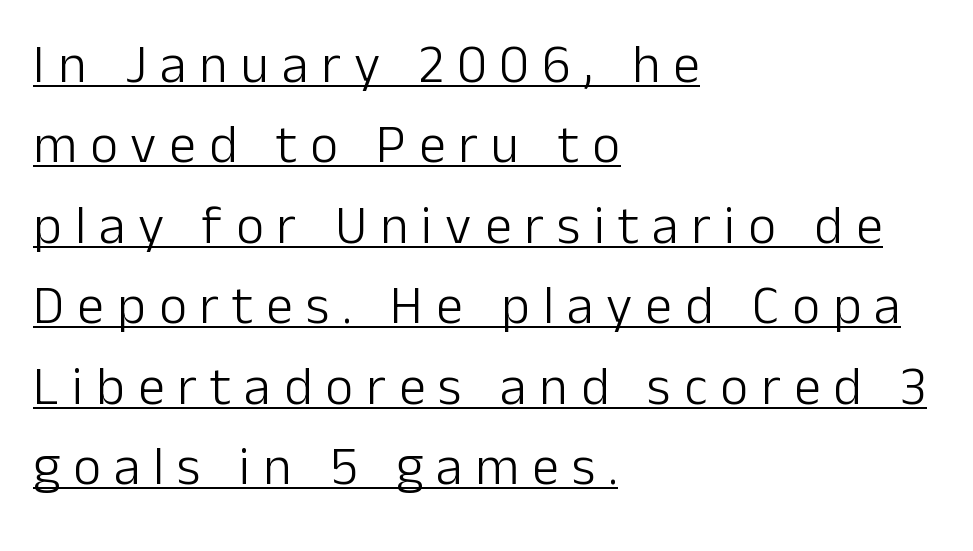
The image shows 54 px light sans-serif type, upright; set left-aligned, normal line spacing (1.49x), unusually wide letter spacing (+0.24 em), underlined; low stroke contrast and a medium x-height.
